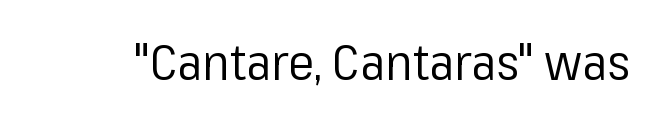
{"serif": "no", "italic": "no", "bold": "no", "weight": "regular", "width": "normal", "stroke_contrast": "low", "x_height": "medium", "monospaced": "no", "underline": "no", "letter_spacing": "normal", "letter_spacing_em": 0.0, "glyph_px": 50}
